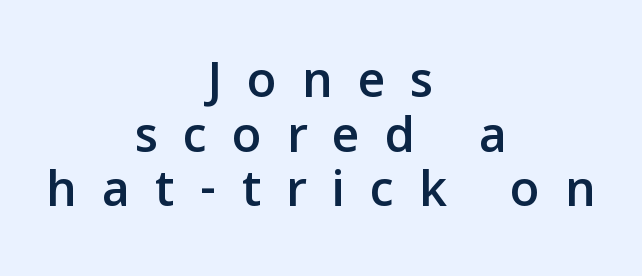
The letters stand upright; this is a roman face. Every row of glyphs is offset so its center matches the block's center. Descender tails drop into unmarked territory. Character widths vary here, with narrow letters taking less room than wide ones. The characters display no serif detailing; their extremities are plain. Rows of type sit shoulder to shoulder in the vertical direction.
